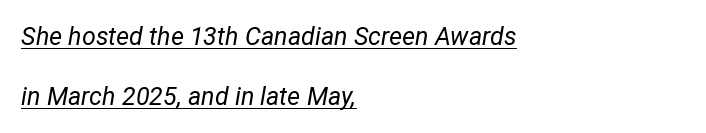
Each line starts at the same left margin while the right side varies. The whole block is typeset with a tilt. The glyphs are accompanied by a horizontal stroke just below them. Whoever set this chose breathing room over compactness in the vertical rhythm. The letters look calm and open, with moderate or lighter stems.
